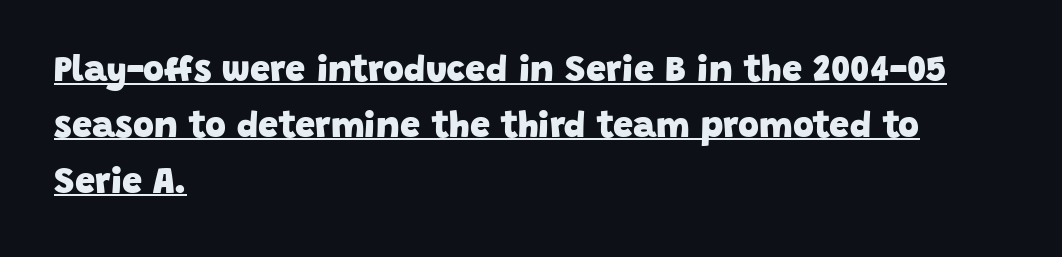
The image shows 36 px heavy sans-serif type; set left-aligned, normal line spacing (1.55x), normal letter spacing, underlined; low stroke contrast and a large x-height.
